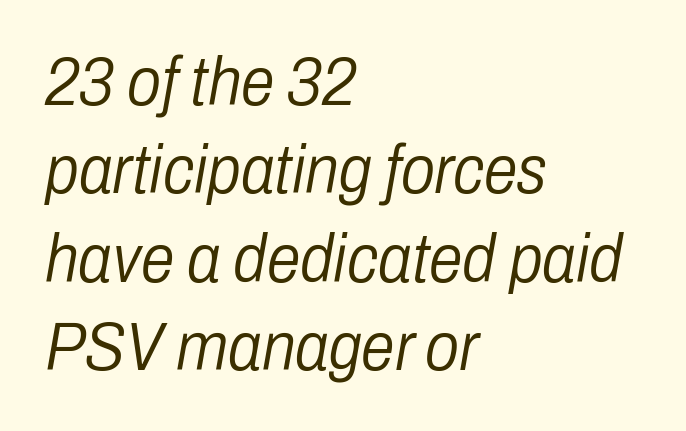
The image shows 68 px light, condensed type, italic (leaning right); set left-aligned, normal line spacing (1.3x), normal letter spacing, not underlined; low stroke contrast and a medium x-height.
